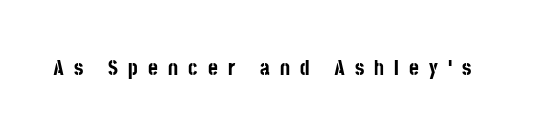
The line texture is sparse and dotted thanks to wide tracking. Unmarked baselines from the first word to the last. Set as a true bold cut, around the 700 mark. Posture: vertical.
